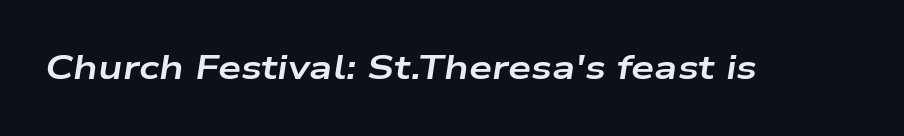
Q: Is the text bold? A: Yes.
Q: Is the text italic (slanted)? A: Yes, it leans right by about 9 degrees.
Q: Is the text underlined? A: No.
Q: Is the spacing between letters normal or unusually wide? A: Normal.
Q: Width (condensed, normal, or wide)? A: Wide.
Q: Stroke contrast? A: Low.
Q: x-height? A: Medium.
Q: Monospaced? A: No.
